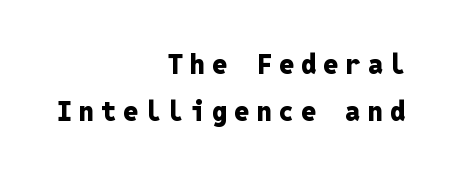
{"italic": "no", "bold": "yes", "underline": "no", "align": "right", "line_spacing_ratio": 1.75, "letter_spacing": "wide", "letter_spacing_em": 0.26, "glyph_px": 27}
